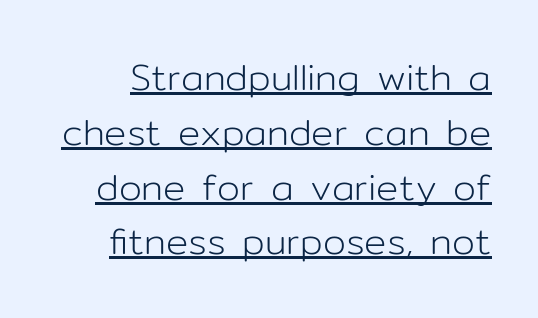
The image shows 37 px light sans-serif type, upright; set normal line spacing (1.48x), normal letter spacing, underlined; low stroke contrast and a medium x-height.
